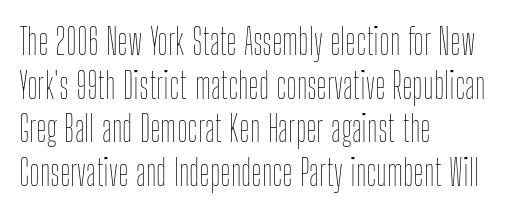
Caption: multi-line text, flush left, ragged right. The zone under the glyphs is completely vacant. Here the designer chose a conventional face with non-uniform glyph widths. The passage shown has conventional tracking throughout. Posture: straight, roman, zero tilt.
